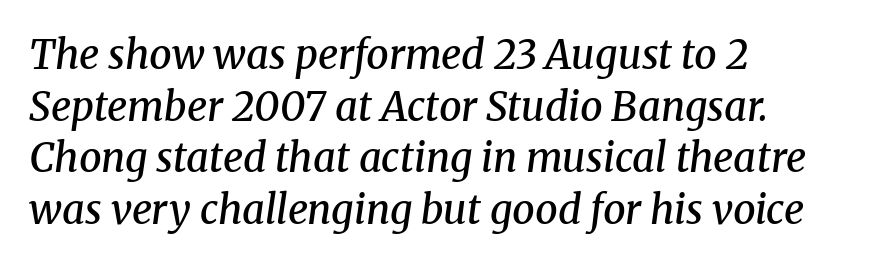
The text carries the slant typical of an italic or oblique font. The rendering keeps characters at their native spacing. Leading: standard. Every row of glyphs begins at an identical x-position on the left. Bare-footed words on every line.
